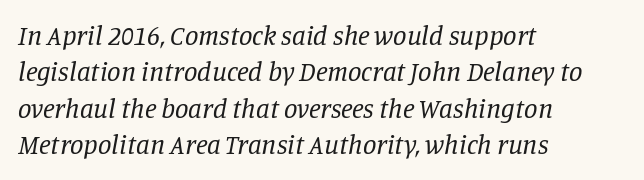
{"italic": "yes", "lean": "right", "slant_degrees": 11, "bold": "no", "underline": "no", "align": "left", "line_spacing": "normal", "line_spacing_ratio": 1.35, "letter_spacing": "normal", "letter_spacing_em": 0.0, "glyph_px": 27}
